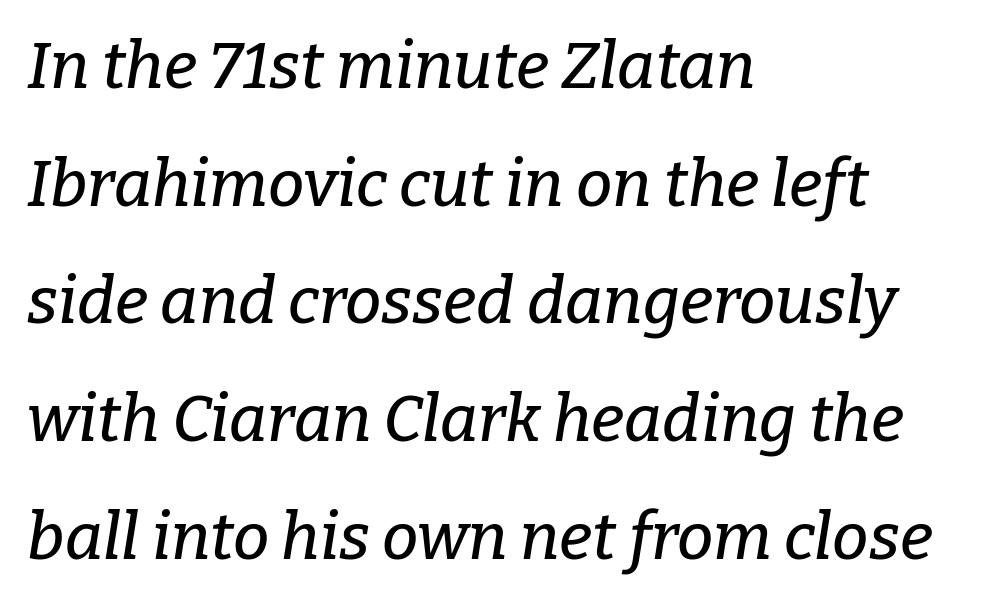
The passage shown leans; its letterforms are oblique. Regarding serifs, this sample has them. Leftover space on each line is placed entirely after the last word. The rendering uses natural spacing where letterforms have individual widths. The space beneath each line is pristine and unruled. The horizontal fit of the characters is conventional and even.
